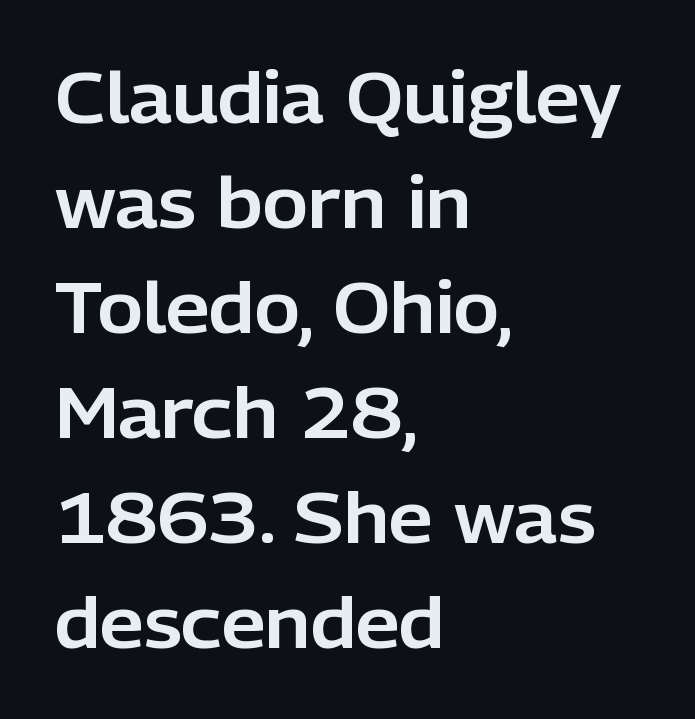
{"serif": "no", "italic": "no", "width": "normal", "stroke_contrast": "low", "x_height": "medium", "monospaced": "no", "underline": "no", "align": "left", "line_spacing": "normal", "line_spacing_ratio": 1.5, "letter_spacing": "normal", "letter_spacing_em": 0.0, "glyph_px": 70}
